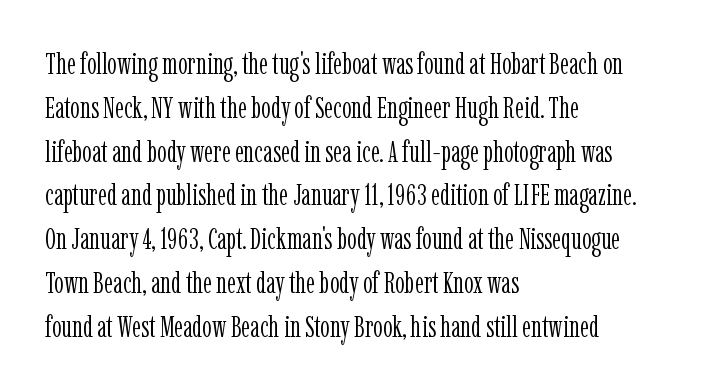
Q: Is the text bold? A: No.
Q: Is the text italic (slanted)? A: No, it is upright.
Q: Is the typeface a serif or a sans-serif typeface? A: Serif.
Q: Is the text underlined? A: No.
Q: How is the paragraph aligned? A: Left-aligned.
Q: Is the spacing between letters normal or unusually wide? A: Normal.
Q: Is the spacing between lines tight, normal or loose? A: Normal.
Q: Width (condensed, normal, or wide)? A: Condensed.
Q: Stroke contrast? A: Low.
Q: x-height? A: Medium.
Q: Monospaced? A: No.
